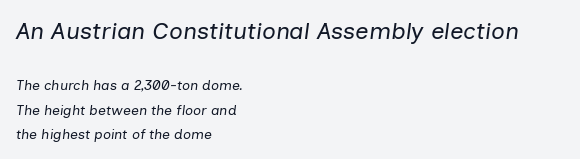
{"italic": "yes", "lean": "right", "slant_degrees": 7, "bold": "no", "underline": "no", "align": "left", "line_spacing_ratio": 1.72, "letter_spacing": "normal", "letter_spacing_em": 0.0, "larger_block": "first", "size_ratio": 1.71, "glyph_px": 24}
